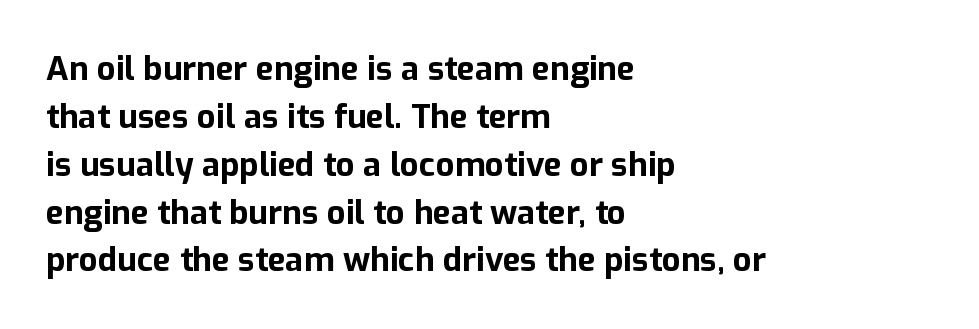
Q: Is the text bold? A: Yes.
Q: Is the text italic (slanted)? A: No, it is upright.
Q: Is the typeface a serif or a sans-serif typeface? A: Sans-serif.
Q: Is the text underlined? A: No.
Q: How is the paragraph aligned? A: Left-aligned.
Q: Is the spacing between letters normal or unusually wide? A: Normal.
Q: Is the spacing between lines tight, normal or loose? A: Normal.
Q: Width (condensed, normal, or wide)? A: Normal.
Q: Stroke contrast? A: Low.
Q: x-height? A: Medium.
Q: Monospaced? A: No.
